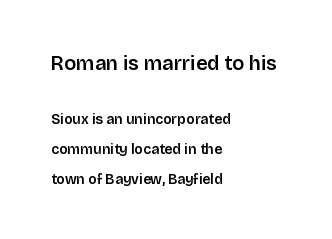
The more generous point size was reserved for the upper chunk. The letters sit at their default tracking, neither squeezed nor spread. A great deal of white space separates one row of letters from the next. Leftover space on each line is placed entirely after the last word. The zone under the glyphs is completely vacant.
